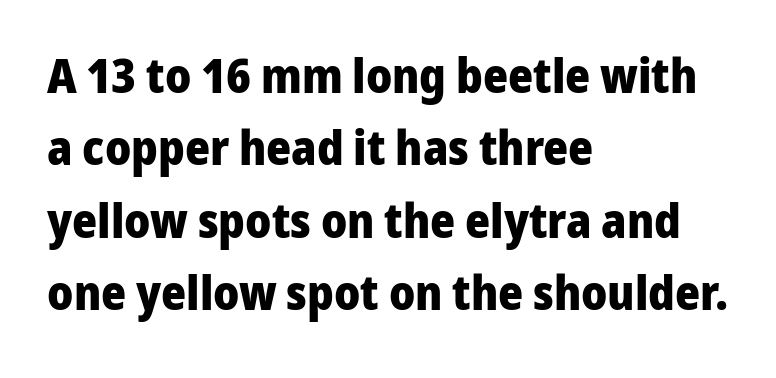
The image shows 48 px heavy sans-serif type, upright; set left-aligned, normal line spacing (1.51x), normal letter spacing, not underlined; low stroke contrast and a medium x-height.
